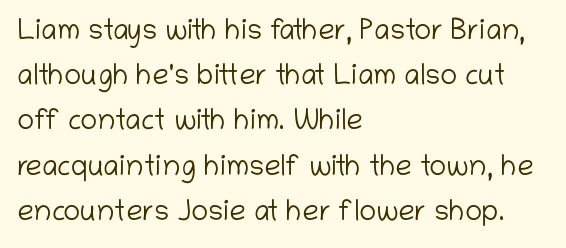
The image shows 29 px light sans-serif type, upright; set left-aligned, normal line spacing (1.56x), normal letter spacing, not underlined; low stroke contrast and a medium x-height.
